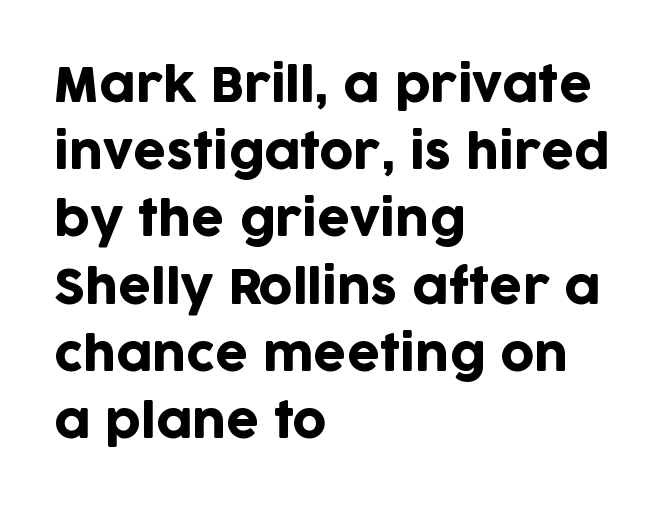
Italic: no, the glyphs are upright roman. Interline gaps are of average width in this sample. The line texture is even and compact thanks to regular tracking. Looks like regular typesetting: each glyph gets only the width it needs.
